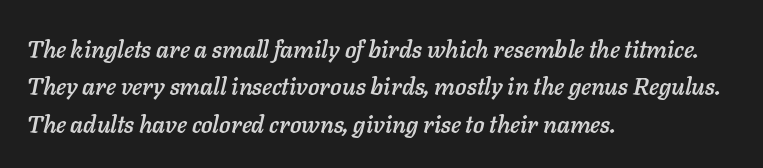
{"italic": "yes", "lean": "right", "slant_degrees": 11, "underline": "no", "align": "left", "line_spacing": "normal", "line_spacing_ratio": 1.56, "letter_spacing": "normal", "letter_spacing_em": 0.0, "glyph_px": 24}
